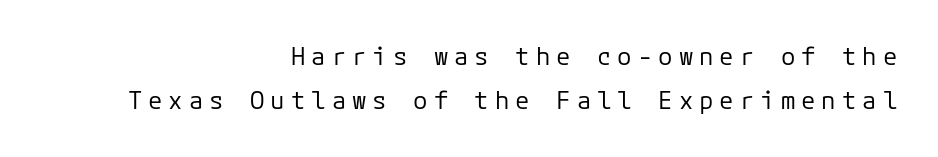
Q: Is the text bold? A: No.
Q: Is the text italic (slanted)? A: No, it is upright.
Q: Is the text underlined? A: No.
Q: How is the paragraph aligned? A: Right-aligned.
Q: Is the spacing between letters normal or unusually wide? A: Unusually wide.
